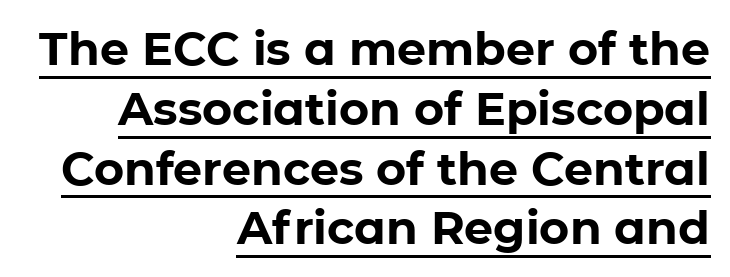
{"serif": "no", "italic": "no", "bold": "yes", "weight": "bold", "width": "normal", "stroke_contrast": "low", "x_height": "medium", "monospaced": "no", "underline": "yes", "align": "right", "line_spacing": "normal", "line_spacing_ratio": 1.3, "letter_spacing": "normal", "letter_spacing_em": 0.0, "glyph_px": 46}
